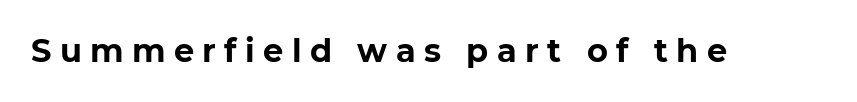
{"serif": "no", "italic": "no", "bold": "yes", "weight": "bold", "width": "normal", "stroke_contrast": "low", "x_height": "medium", "monospaced": "no", "underline": "no", "letter_spacing": "wide", "letter_spacing_em": 0.26, "glyph_px": 32}
